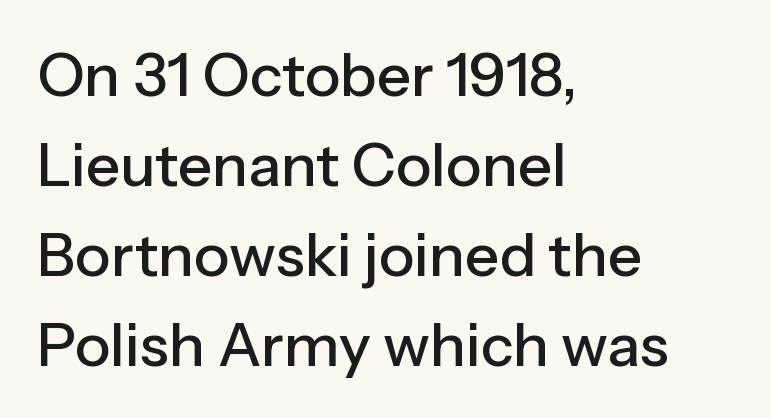
Q: Is the text italic (slanted)? A: No, it is upright.
Q: Is the typeface a serif or a sans-serif typeface? A: Sans-serif.
Q: Is the text underlined? A: No.
Q: How is the paragraph aligned? A: Left-aligned.
Q: Is the spacing between letters normal or unusually wide? A: Normal.
Q: Is the spacing between lines tight, normal or loose? A: Normal.
Q: Width (condensed, normal, or wide)? A: Normal.
Q: Stroke contrast? A: Low.
Q: x-height? A: Medium.
Q: Monospaced? A: No.
